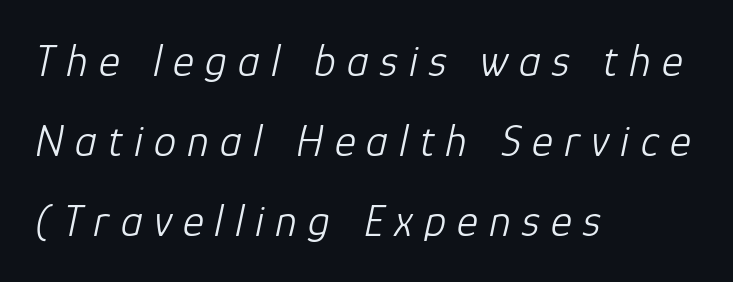
Style check: oblique. No word sits above an underline. The strokes are not fattened; the text isn't bold. Observe the wide spacing: letters keep a clear distance from each other. The passage shown is typed in a proportional face where columns would drift.
